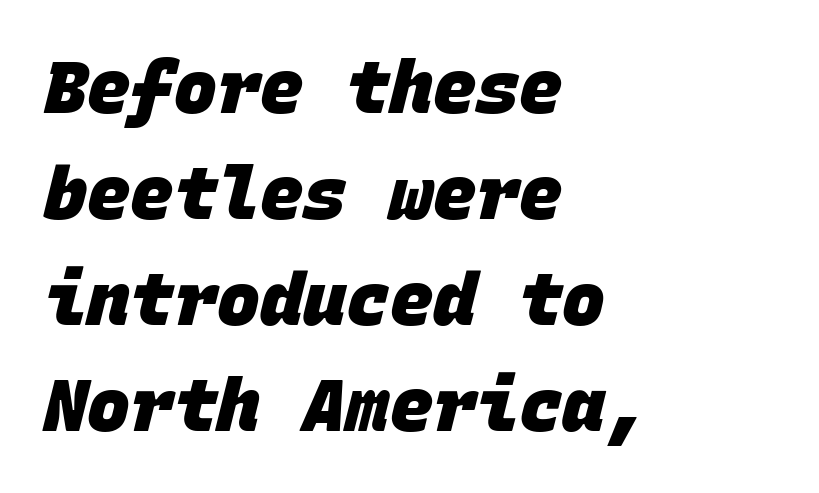
Q: Is the text bold? A: Yes.
Q: Is the typeface a serif or a sans-serif typeface? A: Sans-serif.
Q: Is the text underlined? A: No.
Q: How is the paragraph aligned? A: Left-aligned.
Q: Is the spacing between letters normal or unusually wide? A: Normal.
Q: Is the spacing between lines tight, normal or loose? A: Normal.
Q: Width (condensed, normal, or wide)? A: Normal.
Q: Stroke contrast? A: Low.
Q: x-height? A: Large.
Q: Monospaced? A: Yes.
